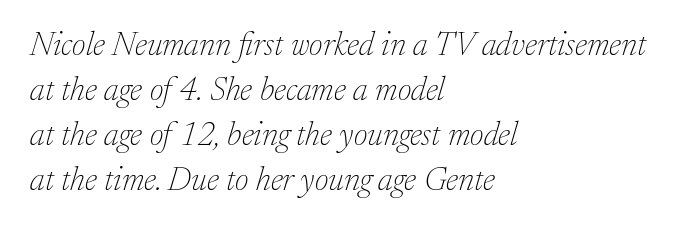
The leading is moderate, giving the passage an even texture. Unlike a clean sans, this face finishes its strokes with serifs. Spacing verdict: proportional, widths tailored to each character. The type is set solid horizontally, with unmodified tracking.
